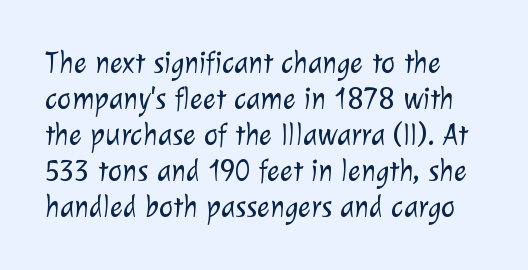
Q: Is the text bold? A: No.
Q: Is the typeface a serif or a sans-serif typeface? A: Sans-serif.
Q: Is the text underlined? A: No.
Q: Is the spacing between letters normal or unusually wide? A: Normal.
Q: Width (condensed, normal, or wide)? A: Normal.
Q: Stroke contrast? A: Low.
Q: x-height? A: Medium.
Q: Monospaced? A: No.
